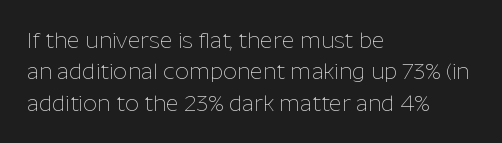
The line-height multiplier appears to be the usual default. The ragged edge is on the right, which tells us the setting is flush left. A typesetter would mark this as roman, not italic. This sample uses plain, unmodified letter spacing. No letter is thick-stroked: the sample isn't bold.
